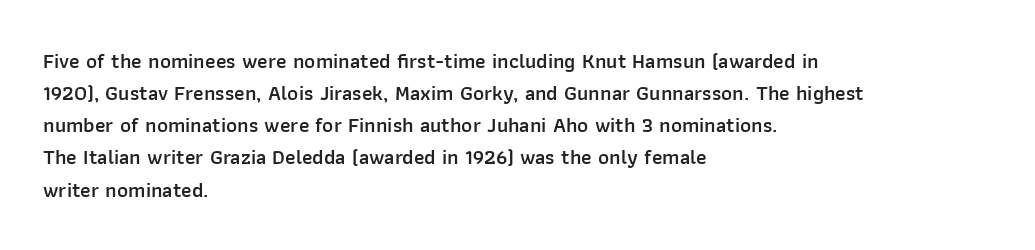
{"italic": "no", "bold": "semi", "underline": "no", "align": "left", "line_spacing": "normal", "line_spacing_ratio": 1.53, "letter_spacing": "normal", "letter_spacing_em": 0.0, "glyph_px": 21}
